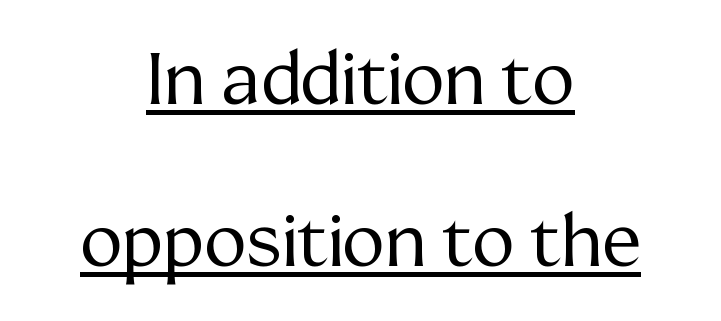
{"serif": "yes", "italic": "no", "bold": "no", "weight": "regular", "width": "normal", "stroke_contrast": "medium", "x_height": "medium", "monospaced": "no", "underline": "yes", "align": "center", "line_spacing": "loose", "line_spacing_ratio": 2.25, "letter_spacing": "normal", "letter_spacing_em": 0.0, "glyph_px": 72}
